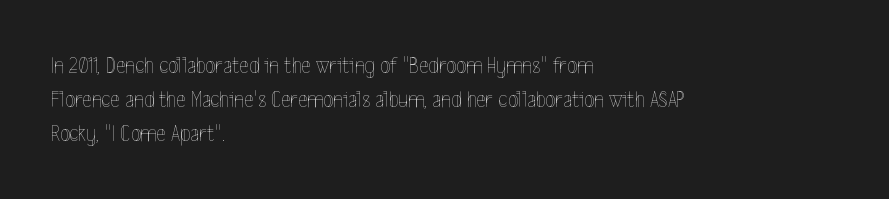
{"italic": "no", "bold": "no", "underline": "no", "align": "left", "line_spacing": "normal", "line_spacing_ratio": 1.47, "letter_spacing": "normal", "letter_spacing_em": 0.0, "glyph_px": 23}
